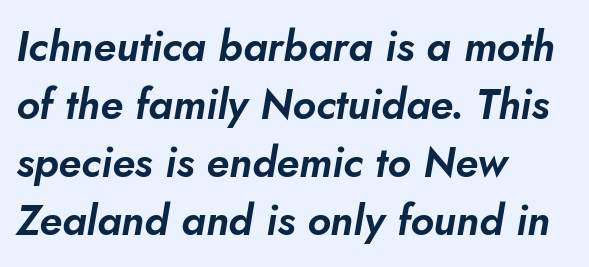
Q: Is the text italic (slanted)? A: Yes, it leans right by about 10 degrees.
Q: Is the text underlined? A: No.
Q: How is the paragraph aligned? A: Left-aligned.
Q: Is the spacing between letters normal or unusually wide? A: Normal.
Q: Is the spacing between lines tight, normal or loose? A: Normal.
Q: Width (condensed, normal, or wide)? A: Normal.
Q: Stroke contrast? A: Low.
Q: x-height? A: Small.
Q: Monospaced? A: No.
